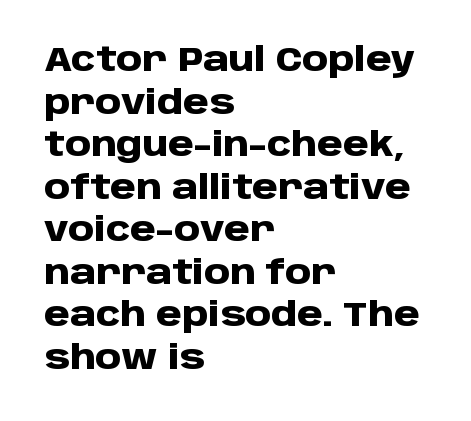
Q: Is the text bold? A: Yes.
Q: Is the text italic (slanted)? A: No, it is upright.
Q: Is the typeface a serif or a sans-serif typeface? A: Sans-serif.
Q: Is the text underlined? A: No.
Q: How is the paragraph aligned? A: Left-aligned.
Q: Is the spacing between letters normal or unusually wide? A: Normal.
Q: Is the spacing between lines tight, normal or loose? A: Normal.
Q: Width (condensed, normal, or wide)? A: Normal.
Q: Stroke contrast? A: Low.
Q: x-height? A: Large.
Q: Monospaced? A: No.
